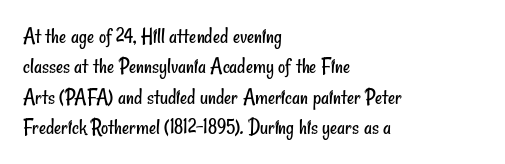
Q: Is the text bold? A: No.
Q: Is the text underlined? A: No.
Q: How is the paragraph aligned? A: Left-aligned.
Q: Is the spacing between letters normal or unusually wide? A: Normal.
Q: Is the spacing between lines tight, normal or loose? A: Normal.
